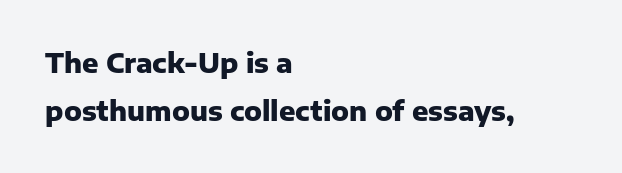
A typesetter would mark this as roman, not italic. The typesetter chose a ragged-right arrangement here. The zone under the glyphs is completely vacant. Glyph-to-glyph distance matches everyday printed text.
